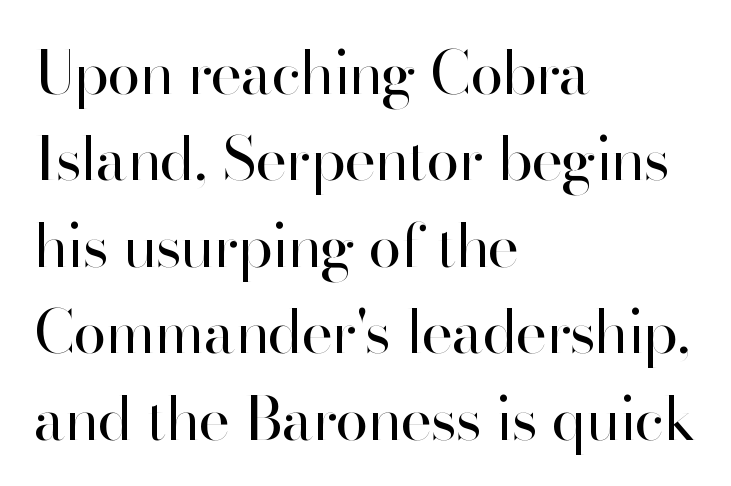
{"serif": "no", "italic": "no", "bold": "no", "weight": "regular", "width": "normal", "stroke_contrast": "high", "x_height": "small", "monospaced": "no", "underline": "no", "align": "left", "line_spacing": "normal", "line_spacing_ratio": 1.44, "letter_spacing": "normal", "letter_spacing_em": 0.0, "glyph_px": 60}
